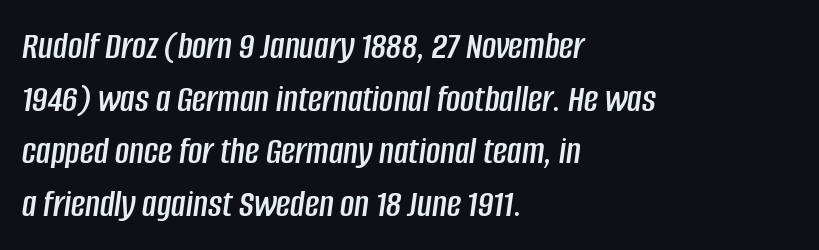
Q: Is the text italic (slanted)? A: Yes, it leans right by about 8 degrees.
Q: Is the text underlined? A: No.
Q: How is the paragraph aligned? A: Left-aligned.
Q: Is the spacing between letters normal or unusually wide? A: Normal.
Q: Is the spacing between lines tight, normal or loose? A: Normal.
Q: Width (condensed, normal, or wide)? A: Condensed.
Q: Stroke contrast? A: Low.
Q: x-height? A: Large.
Q: Monospaced? A: No.
